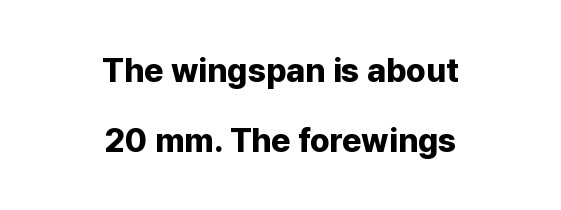
Q: Is the text bold? A: Yes.
Q: Is the text italic (slanted)? A: No, it is upright.
Q: Is the typeface a serif or a sans-serif typeface? A: Sans-serif.
Q: Is the text underlined? A: No.
Q: How is the paragraph aligned? A: Centered.
Q: Is the spacing between letters normal or unusually wide? A: Normal.
Q: Is the spacing between lines tight, normal or loose? A: Loose.
Q: Width (condensed, normal, or wide)? A: Normal.
Q: Stroke contrast? A: Low.
Q: x-height? A: Medium.
Q: Monospaced? A: No.
